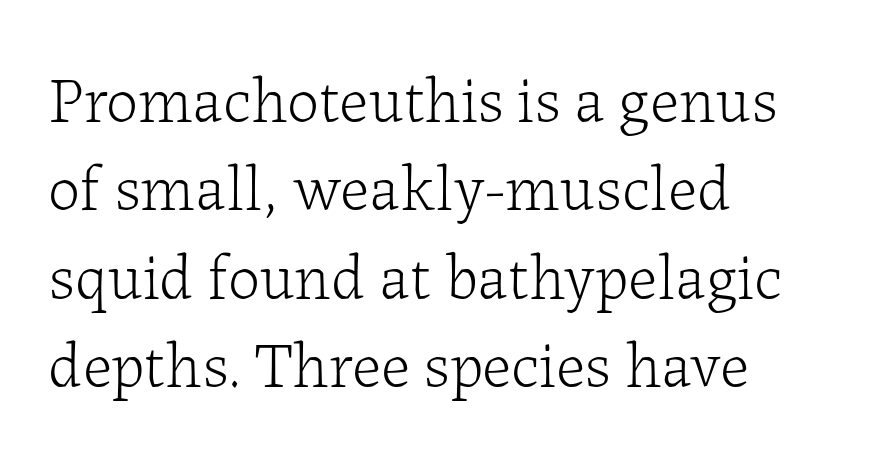
The image shows 64 px light serif type, upright; set left-aligned, normal line spacing (1.38x), normal letter spacing, not underlined; low stroke contrast and a medium x-height.
